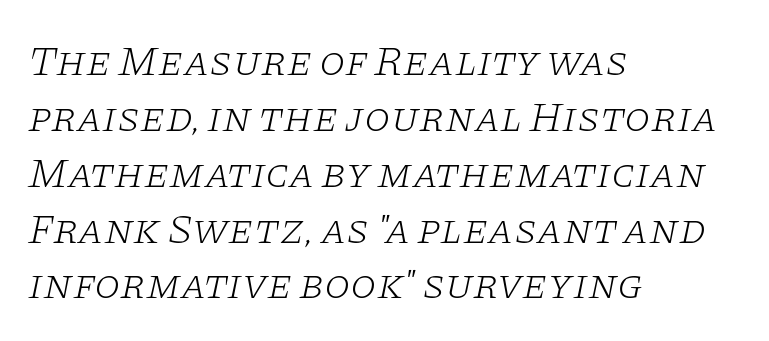
The image shows 42 px light, wide serif type, italic (leaning right); set left-aligned, normal line spacing (1.33x), normal letter spacing, not underlined; low stroke contrast and a large x-height.
